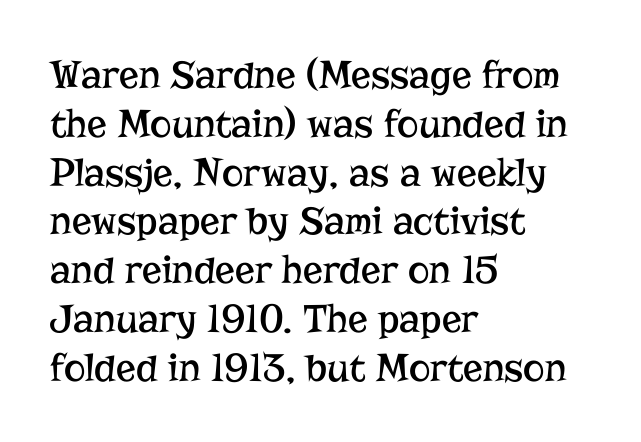
The image shows 41 px regular-weight serif type, upright; set left-aligned, line spacing 1.19x, normal letter spacing, not underlined; low stroke contrast and a medium x-height.
